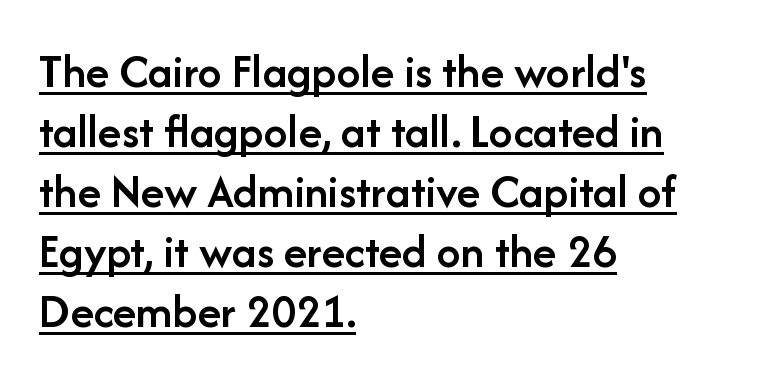
{"serif": "no", "italic": "no", "bold": "semi", "weight": "semibold", "width": "normal", "stroke_contrast": "low", "x_height": "medium", "monospaced": "no", "underline": "yes", "align": "left", "line_spacing": "normal", "line_spacing_ratio": 1.25, "letter_spacing": "normal", "letter_spacing_em": 0.0, "glyph_px": 48}
